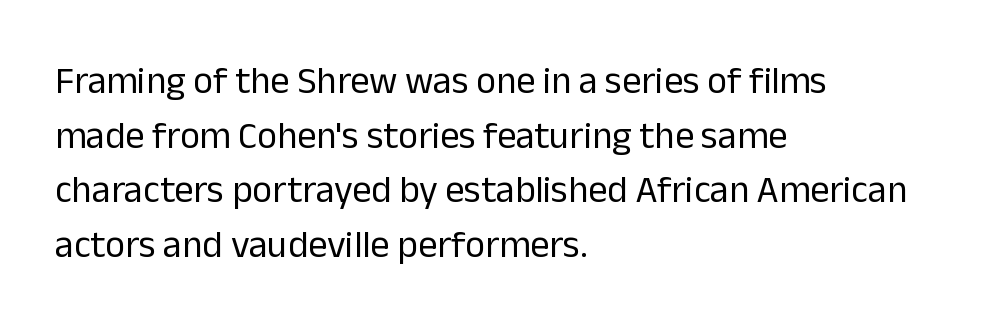
Q: Is the text bold? A: No.
Q: Is the text italic (slanted)? A: No, it is upright.
Q: Is the typeface a serif or a sans-serif typeface? A: Sans-serif.
Q: Is the text underlined? A: No.
Q: How is the paragraph aligned? A: Left-aligned.
Q: Is the spacing between letters normal or unusually wide? A: Normal.
Q: Is the spacing between lines tight, normal or loose? A: Normal.
Q: Width (condensed, normal, or wide)? A: Normal.
Q: Stroke contrast? A: Low.
Q: x-height? A: Medium.
Q: Monospaced? A: No.
